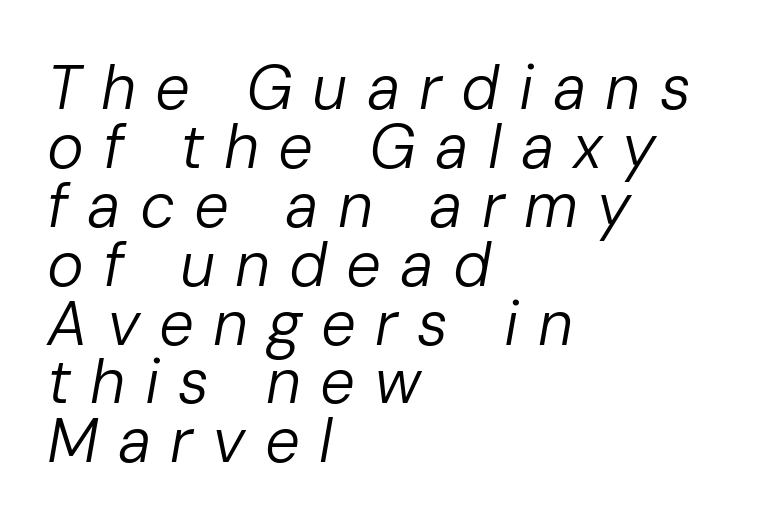
The image shows 62 px regular-weight type, italic (leaning right); set left-aligned, tight line spacing (0.95x), unusually wide letter spacing (+0.31 em), not underlined; low stroke contrast and a medium x-height.
